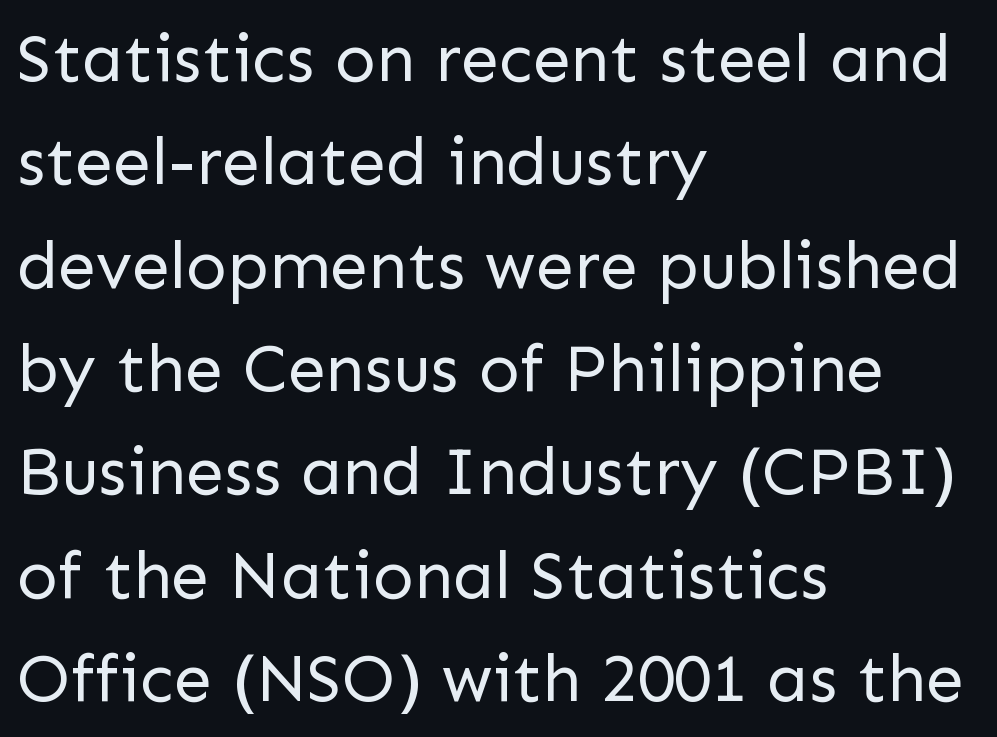
{"serif": "no", "italic": "no", "bold": "no", "weight": "regular", "width": "normal", "stroke_contrast": "low", "x_height": "medium", "monospaced": "no", "underline": "no", "align": "left", "line_spacing": "normal", "line_spacing_ratio": 1.52, "letter_spacing": "normal", "letter_spacing_em": 0.0, "glyph_px": 68}
